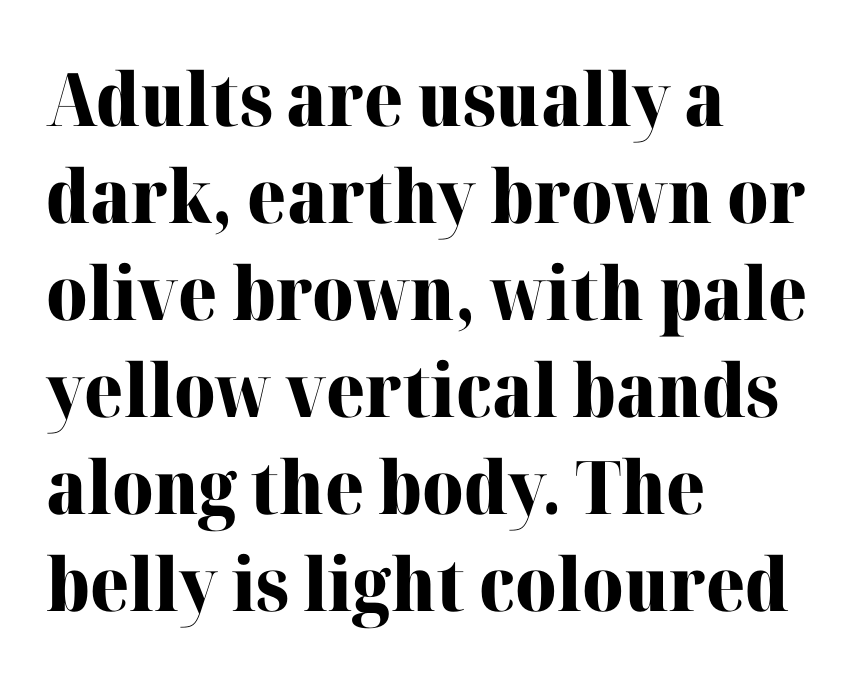
{"serif": "yes", "italic": "no", "bold": "yes", "weight": "heavy", "width": "normal", "stroke_contrast": "high", "x_height": "medium", "monospaced": "no", "underline": "no", "align": "left", "line_spacing": "normal", "line_spacing_ratio": 1.31, "letter_spacing": "normal", "letter_spacing_em": 0.0, "glyph_px": 74}
